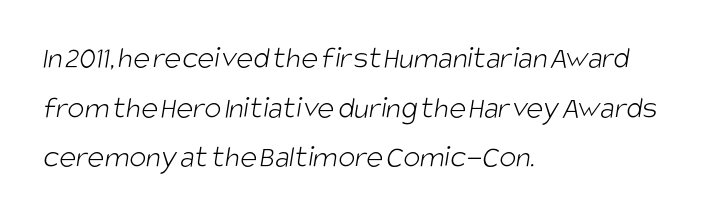
Notice how the passage keeps a crisp vertical edge on the left only. Does the leading feel generous? No, just average. No chunkiness to these letters — they're not bold. Observe the absence of serifs on each vertical stroke in this sample. Clear beneath every line of the passage. Each letter keeps its own natural width here, so spacing adapts to shape.
